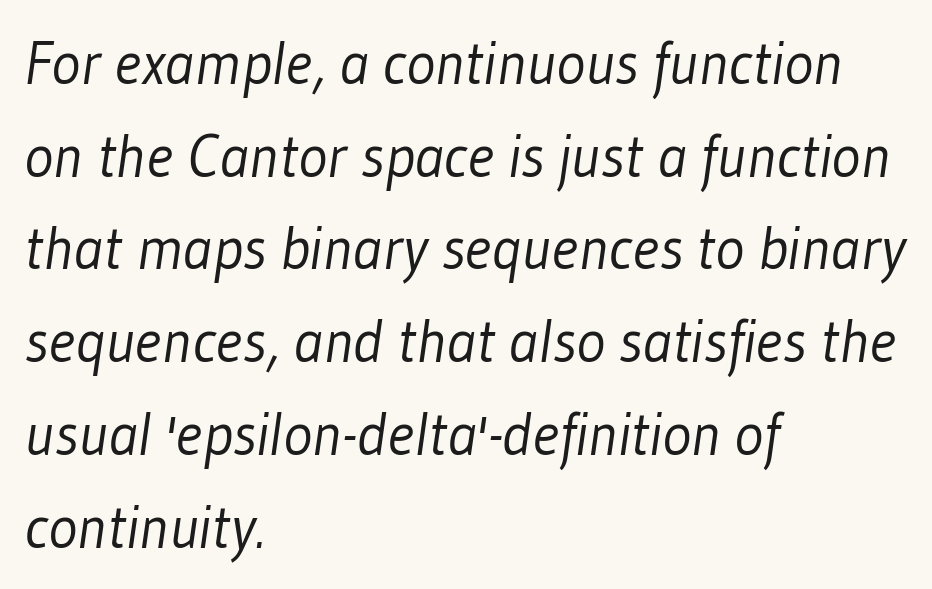
The image shows 61 px light, condensed sans-serif type; set left-aligned, normal line spacing (1.52x), normal letter spacing, not underlined; low stroke contrast and a medium x-height.
